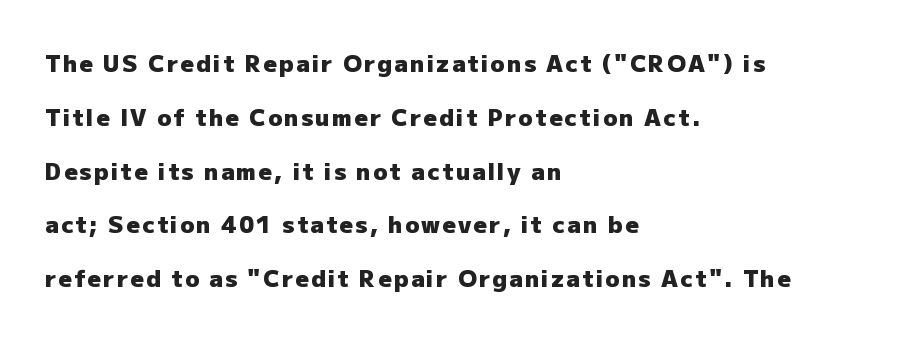
Q: Is the text bold? A: Yes.
Q: Is the text italic (slanted)? A: No, it is upright.
Q: Is the text underlined? A: No.
Q: How is the paragraph aligned? A: Left-aligned.
Q: Is the spacing between lines tight, normal or loose? A: Loose.
